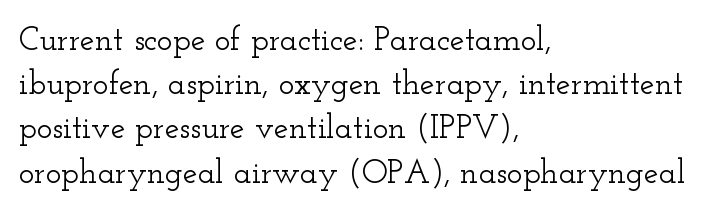
{"serif": "yes", "italic": "no", "width": "wide", "stroke_contrast": "low", "x_height": "small", "monospaced": "no", "underline": "no", "align": "left", "line_spacing": "normal", "line_spacing_ratio": 1.34, "letter_spacing": "normal", "letter_spacing_em": 0.0, "glyph_px": 33}
